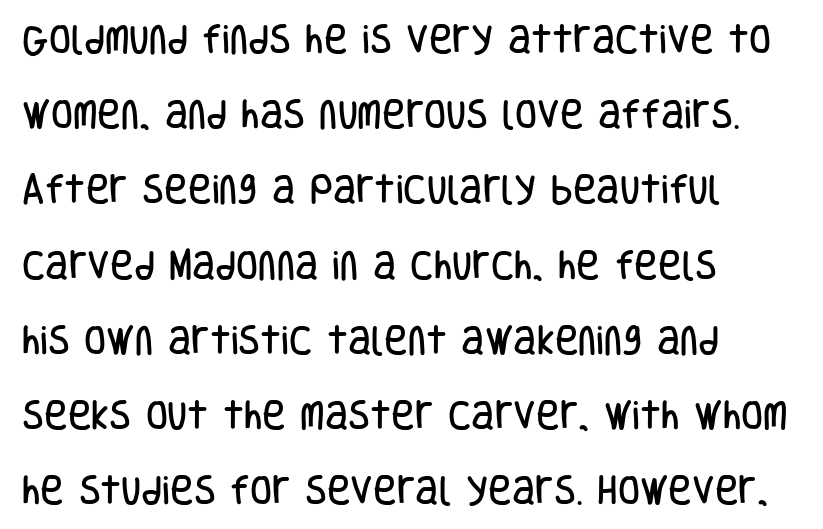
{"serif": "no", "italic": "no", "width": "condensed", "stroke_contrast": "low", "x_height": "large", "monospaced": "no", "underline": "no", "align": "left", "line_spacing": "loose", "line_spacing_ratio": 2.35, "letter_spacing": "normal", "letter_spacing_em": 0.0, "glyph_px": 32}
